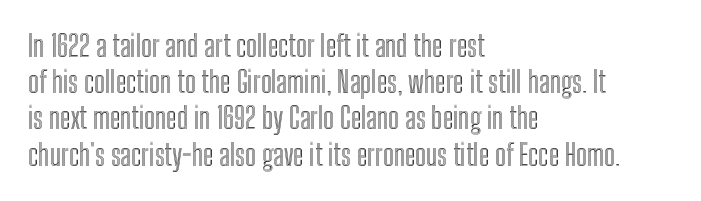
Q: Is the text italic (slanted)? A: No, it is upright.
Q: Is the text underlined? A: No.
Q: How is the paragraph aligned? A: Left-aligned.
Q: Is the spacing between letters normal or unusually wide? A: Normal.
Q: Is the spacing between lines tight, normal or loose? A: Normal.
Q: Width (condensed, normal, or wide)? A: Condensed.
Q: x-height? A: Medium.
Q: Monospaced? A: No.
